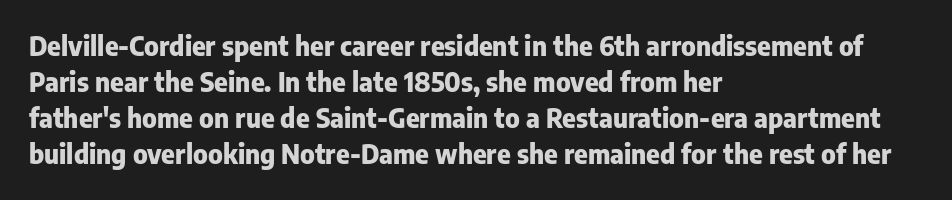
Q: Is the text bold? A: Yes.
Q: Is the text italic (slanted)? A: No, it is upright.
Q: Is the text underlined? A: No.
Q: How is the paragraph aligned? A: Left-aligned.
Q: Is the spacing between letters normal or unusually wide? A: Normal.
Q: Is the spacing between lines tight, normal or loose? A: Normal.
